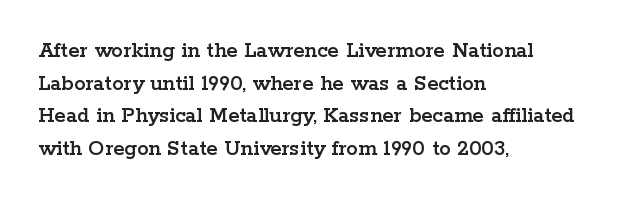
The image shows 23 px text type, upright; set left-aligned, normal line spacing (1.42x), normal letter spacing, not underlined.
